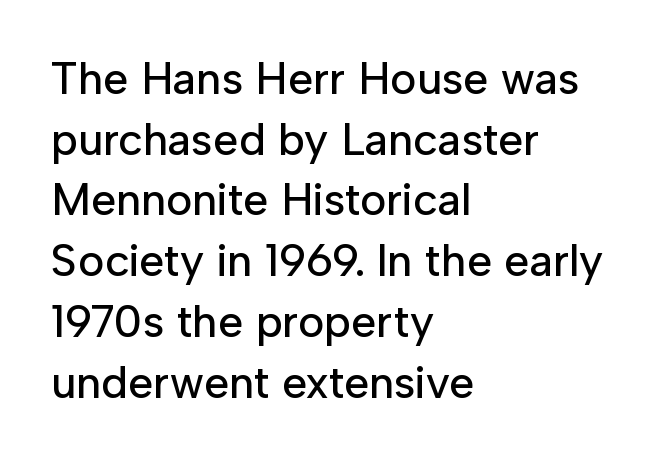
Q: Is the text italic (slanted)? A: No, it is upright.
Q: Is the typeface a serif or a sans-serif typeface? A: Sans-serif.
Q: Is the text underlined? A: No.
Q: How is the paragraph aligned? A: Left-aligned.
Q: Is the spacing between letters normal or unusually wide? A: Normal.
Q: Is the spacing between lines tight, normal or loose? A: Normal.
Q: Width (condensed, normal, or wide)? A: Normal.
Q: Stroke contrast? A: Low.
Q: x-height? A: Medium.
Q: Monospaced? A: No.
